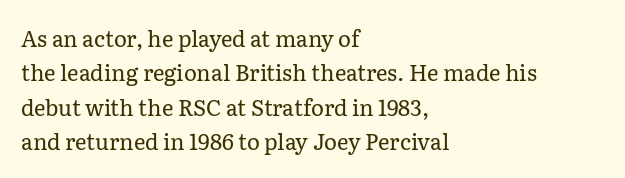
Q: Is the text bold? A: No.
Q: Is the text italic (slanted)? A: No, it is upright.
Q: Is the text underlined? A: No.
Q: How is the paragraph aligned? A: Left-aligned.
Q: Is the spacing between letters normal or unusually wide? A: Normal.
Q: Is the spacing between lines tight, normal or loose? A: Normal.
